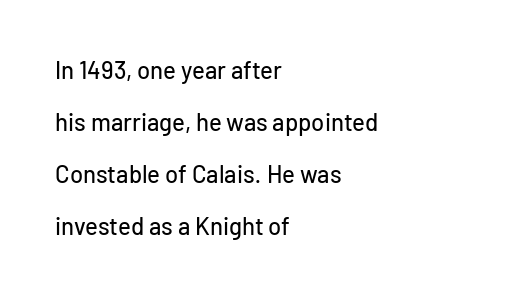
Q: Is the text italic (slanted)? A: No, it is upright.
Q: Is the text underlined? A: No.
Q: How is the paragraph aligned? A: Left-aligned.
Q: Is the spacing between letters normal or unusually wide? A: Normal.
Q: Is the spacing between lines tight, normal or loose? A: Loose.
